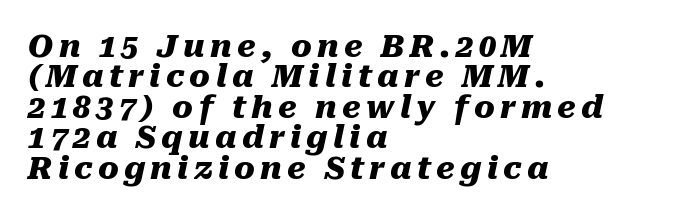
The image shows 31 px heavy type, italic (leaning right); set left-aligned, tight line spacing (0.98x), not underlined; medium stroke contrast and a medium x-height.
